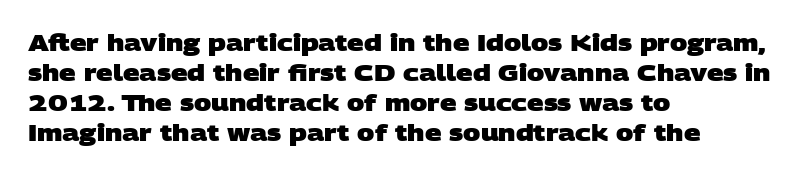
Q: Is the text bold? A: Yes.
Q: Is the text underlined? A: No.
Q: How is the paragraph aligned? A: Left-aligned.
Q: Is the spacing between letters normal or unusually wide? A: Normal.
Q: Is the spacing between lines tight, normal or loose? A: Normal.
